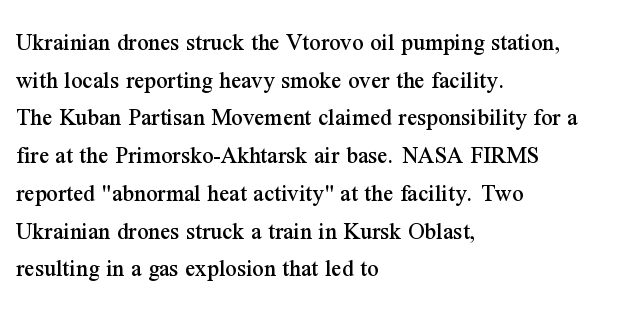
Q: Is the text italic (slanted)? A: No, it is upright.
Q: Is the text underlined? A: No.
Q: How is the paragraph aligned? A: Left-aligned.
Q: Is the spacing between letters normal or unusually wide? A: Normal.
Q: Is the spacing between lines tight, normal or loose? A: Normal.
